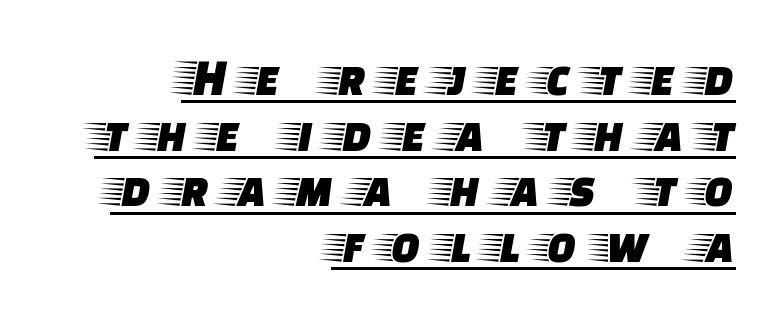
Q: Is the text italic (slanted)? A: Yes.
Q: Is the typeface a serif or a sans-serif typeface? A: Serif.
Q: Is the text underlined? A: Yes.
Q: How is the paragraph aligned? A: Right-aligned.
Q: Is the spacing between letters normal or unusually wide? A: Unusually wide.
Q: Is the spacing between lines tight, normal or loose? A: Tight.
Q: Width (condensed, normal, or wide)? A: Wide.
Q: Stroke contrast? A: Low.
Q: x-height? A: Large.
Q: Monospaced? A: No.
